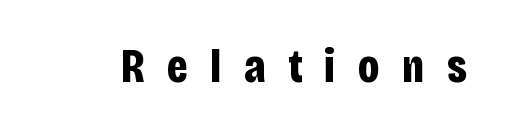
{"serif": "no", "italic": "no", "bold": "yes", "weight": "bold", "width": "condensed", "stroke_contrast": "low", "x_height": "large", "monospaced": "no", "underline": "no", "letter_spacing": "wide", "letter_spacing_em": 0.47, "glyph_px": 47}
